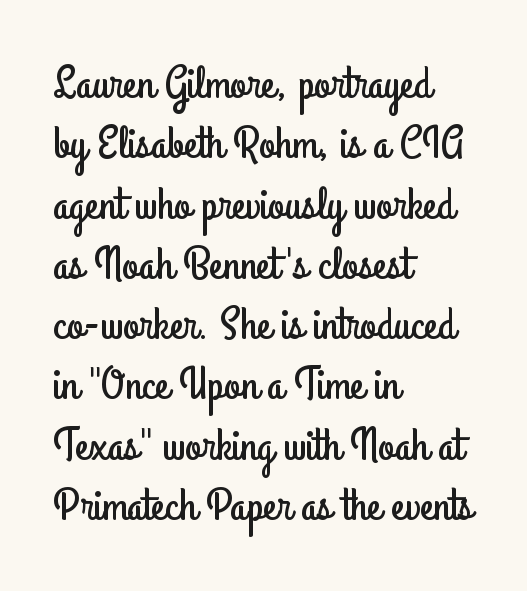
The image shows 46 px condensed sans-serif type; set left-aligned, normal line spacing (1.31x), normal letter spacing, not underlined; low stroke contrast and a small x-height.
